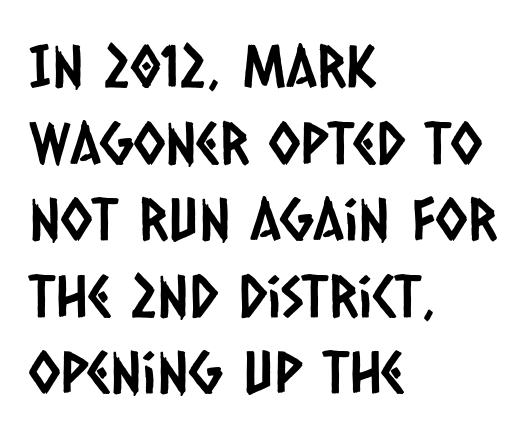
The image shows 58 px condensed sans-serif type; set left-aligned, normal line spacing (1.32x), normal letter spacing, not underlined; low stroke contrast and a large x-height.
